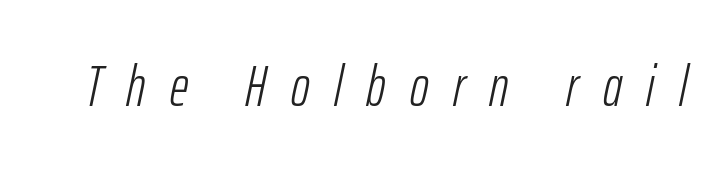
Q: Is the text bold? A: No.
Q: Is the text italic (slanted)? A: Yes, it leans right by about 12 degrees.
Q: Is the text underlined? A: No.
Q: Is the spacing between letters normal or unusually wide? A: Unusually wide.
Q: Width (condensed, normal, or wide)? A: Condensed.
Q: Stroke contrast? A: Low.
Q: x-height? A: Medium.
Q: Monospaced? A: No.
